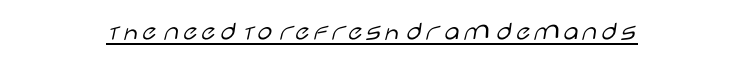
The image shows 27 px text type; set centered, normal letter spacing, underlined.
